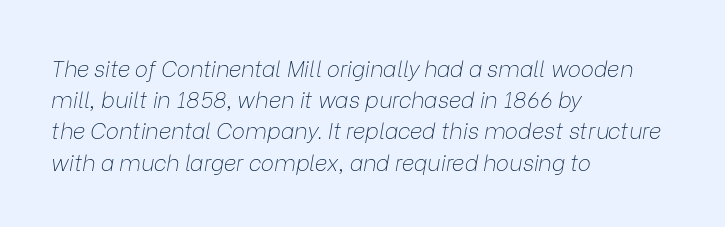
You can tell it's italic because the verticals aren't actually vertical. This rendering features lettering with no underline. The vertical gap from one line to the next is medium. Stems here are at most as thick as an everyday book face.
